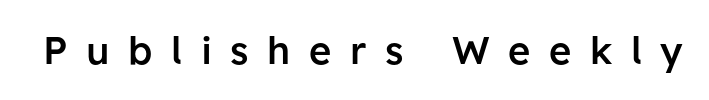
Q: Is the text bold? A: Semi-bold.
Q: Is the text italic (slanted)? A: No, it is upright.
Q: Is the typeface a serif or a sans-serif typeface? A: Sans-serif.
Q: Is the text underlined? A: No.
Q: Is the spacing between letters normal or unusually wide? A: Unusually wide.
Q: Width (condensed, normal, or wide)? A: Normal.
Q: Stroke contrast? A: Low.
Q: x-height? A: Medium.
Q: Monospaced? A: No.
